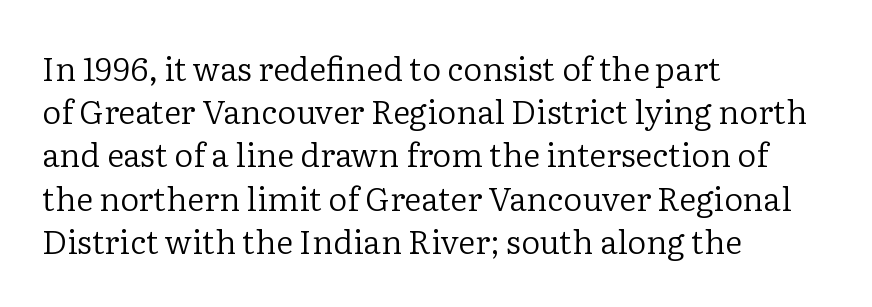
This sample keeps an unexceptional amount of space between lines. No letter is thick-stroked: the sample isn't bold. Do the characters align in a grid? No, the font is proportional. How are the letters spaced? Ordinarily, with no added tracking. Notice how the passage keeps a crisp vertical edge on the left only.
